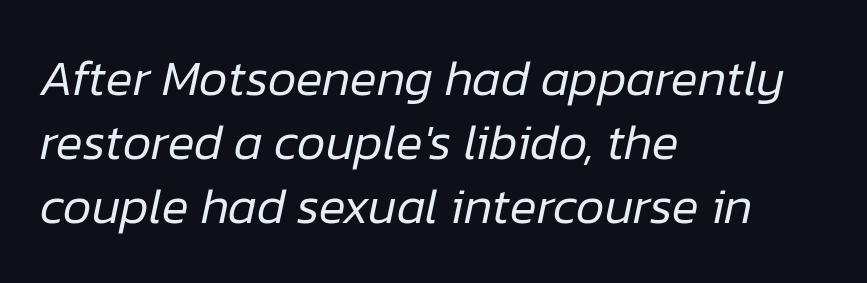
Q: Is the text bold? A: No.
Q: Is the text italic (slanted)? A: Yes, it leans right by about 12 degrees.
Q: Is the text underlined? A: No.
Q: How is the paragraph aligned? A: Left-aligned.
Q: Is the spacing between letters normal or unusually wide? A: Normal.
Q: Is the spacing between lines tight, normal or loose? A: Normal.
Q: Width (condensed, normal, or wide)? A: Normal.
Q: Stroke contrast? A: Low.
Q: x-height? A: Medium.
Q: Monospaced? A: No.
